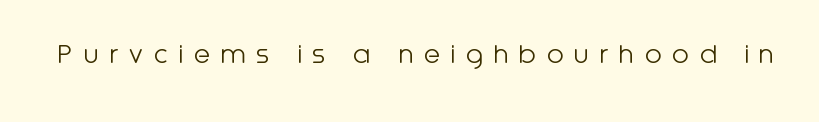
Q: Is the text bold? A: No.
Q: Is the text italic (slanted)? A: No, it is upright.
Q: Is the typeface a serif or a sans-serif typeface? A: Sans-serif.
Q: Is the text underlined? A: No.
Q: Is the spacing between letters normal or unusually wide? A: Unusually wide.
Q: Width (condensed, normal, or wide)? A: Normal.
Q: Stroke contrast? A: Low.
Q: x-height? A: Medium.
Q: Monospaced? A: No.
